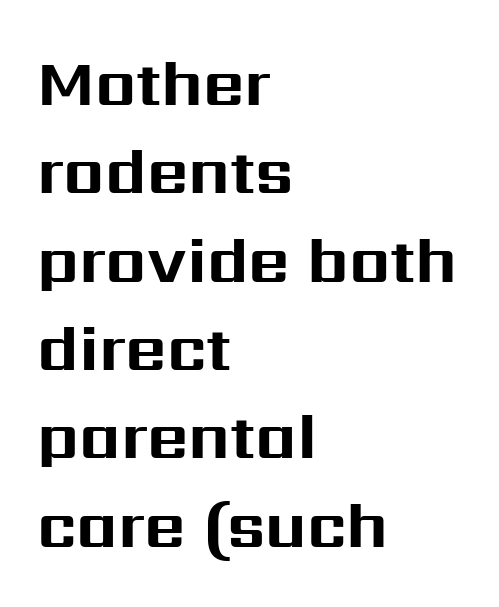
The image shows 64 px bold sans-serif type, upright; set left-aligned, normal line spacing (1.38x), normal letter spacing, not underlined; medium stroke contrast and a medium x-height.
